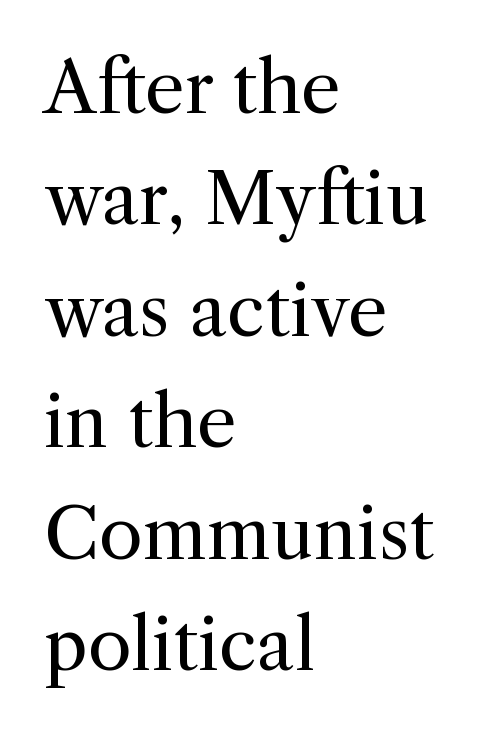
Q: Is the text bold? A: No.
Q: Is the text italic (slanted)? A: No, it is upright.
Q: Is the typeface a serif or a sans-serif typeface? A: Serif.
Q: Is the text underlined? A: No.
Q: How is the paragraph aligned? A: Left-aligned.
Q: Is the spacing between letters normal or unusually wide? A: Normal.
Q: Is the spacing between lines tight, normal or loose? A: Normal.
Q: Width (condensed, normal, or wide)? A: Normal.
Q: x-height? A: Medium.
Q: Monospaced? A: No.
